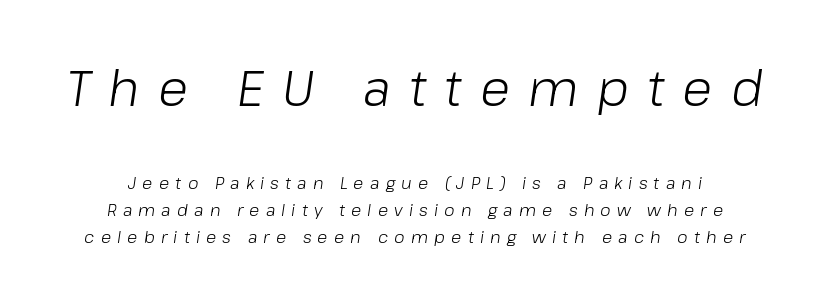
Q: Is the text bold? A: No.
Q: Is the text italic (slanted)? A: Yes, it leans right by about 8 degrees.
Q: Is the text underlined? A: No.
Q: How is the paragraph aligned? A: Centered.
Q: Is the spacing between letters normal or unusually wide? A: Unusually wide.
Q: Is the spacing between lines tight, normal or loose? A: Normal.
Q: Which block of text is set in a larger size, the first (top) or the second (bottom)? A: The first (top) one.
Q: Width (condensed, normal, or wide)? A: Normal.
Q: Stroke contrast? A: Low.
Q: x-height? A: Medium.
Q: Monospaced? A: No.
